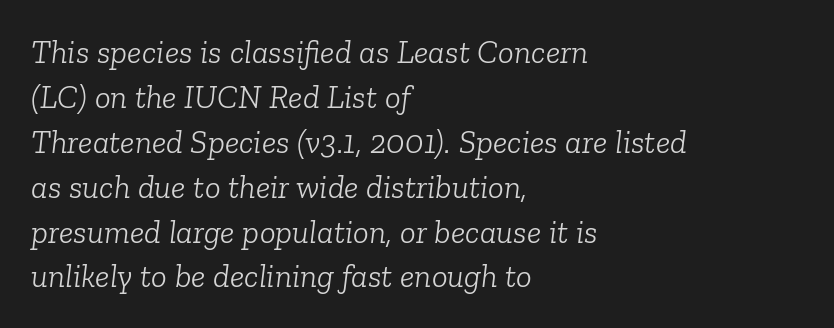
{"serif": "yes", "italic": "yes", "lean": "right", "slant_degrees": 6, "bold": "no", "weight": "light", "width": "normal", "stroke_contrast": "low", "x_height": "medium", "monospaced": "no", "underline": "no", "align": "left", "line_spacing": "normal", "line_spacing_ratio": 1.36, "letter_spacing": "normal", "letter_spacing_em": 0.0, "glyph_px": 33}
